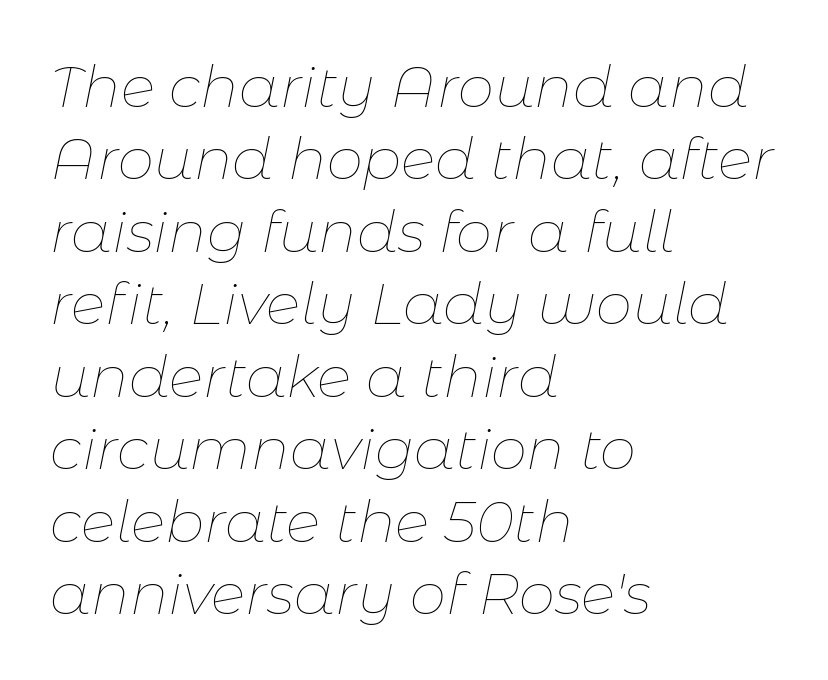
Q: Is the text bold? A: No.
Q: Is the text italic (slanted)? A: Yes, it leans right by about 11 degrees.
Q: Is the text underlined? A: No.
Q: How is the paragraph aligned? A: Left-aligned.
Q: Is the spacing between letters normal or unusually wide? A: Normal.
Q: Is the spacing between lines tight, normal or loose? A: Normal.
Q: Width (condensed, normal, or wide)? A: Normal.
Q: Stroke contrast? A: Low.
Q: x-height? A: Medium.
Q: Monospaced? A: No.
